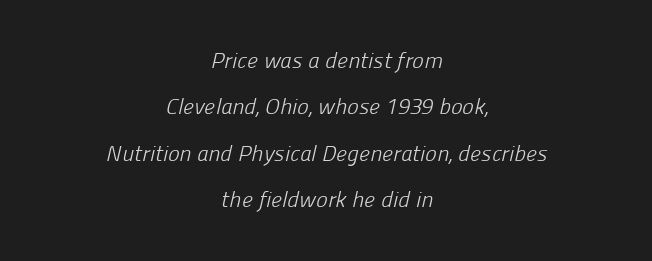
{"bold": "no", "underline": "no", "align": "center", "line_spacing": "loose", "line_spacing_ratio": 2.11, "letter_spacing": "normal", "letter_spacing_em": 0.0, "glyph_px": 22}
